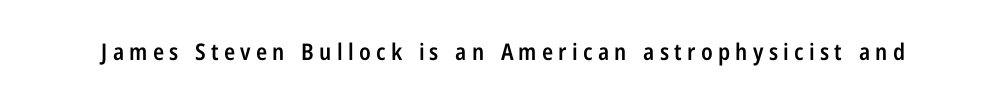
The rendering uses a semibold face; strokes are thickened but not to full bold. In terms of letterspacing, this is a distinctly airy, spread setting. Has an underline been added? It has not. Notice how the stems are strictly vertical — no italics here.
